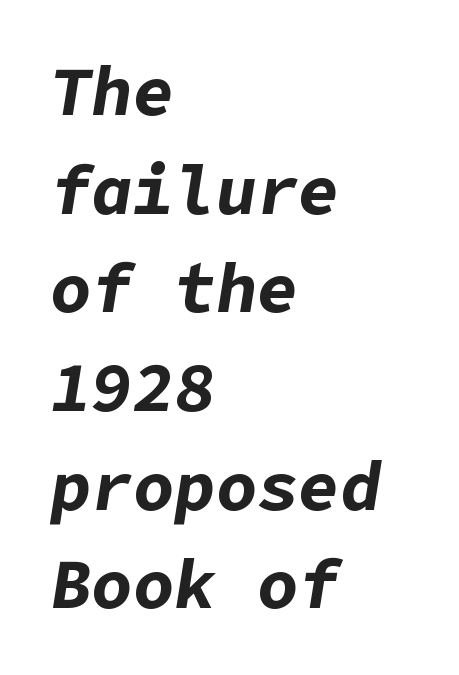
{"italic": "yes", "lean": "right", "slant_degrees": 9, "bold": "yes", "weight": "bold", "width": "normal", "stroke_contrast": "low", "x_height": "medium", "underline": "no", "align": "left", "line_spacing": "normal", "line_spacing_ratio": 1.43, "letter_spacing": "normal", "letter_spacing_em": 0.0, "glyph_px": 69}
